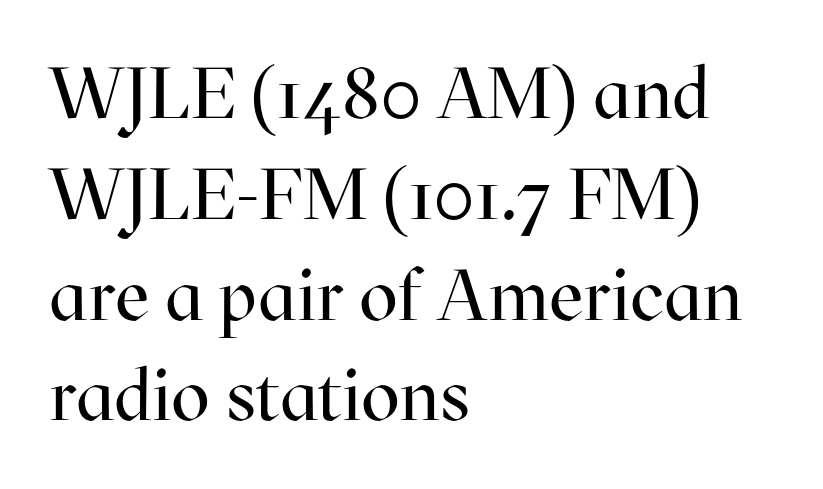
The image shows 72 px regular-weight serif type, upright; set left-aligned, normal line spacing (1.4x), normal letter spacing, not underlined; high stroke contrast and a medium x-height.
